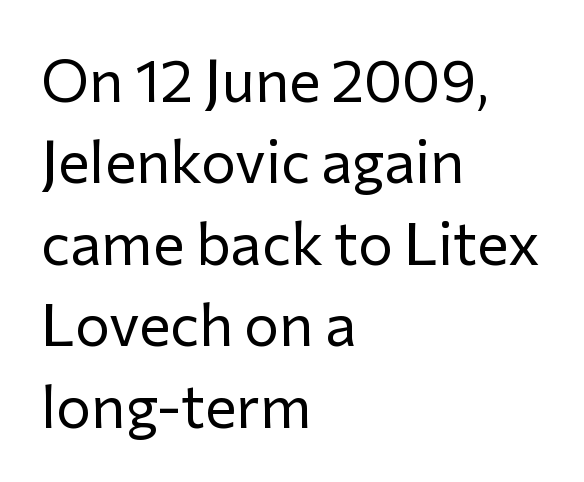
Q: Is the text bold? A: No.
Q: Is the text italic (slanted)? A: No, it is upright.
Q: Is the typeface a serif or a sans-serif typeface? A: Sans-serif.
Q: Is the text underlined? A: No.
Q: How is the paragraph aligned? A: Left-aligned.
Q: Is the spacing between letters normal or unusually wide? A: Normal.
Q: Is the spacing between lines tight, normal or loose? A: Normal.
Q: Width (condensed, normal, or wide)? A: Normal.
Q: Stroke contrast? A: Low.
Q: x-height? A: Medium.
Q: Monospaced? A: No.
